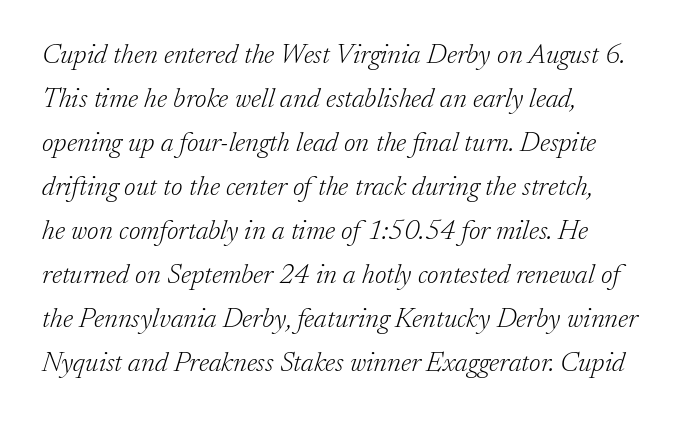
The typeface chosen for these lines features serifs. Characters follow at the spacing the type designer built in. A typesetter would call this proportional, since set widths differ per character. You can tell it's italic because the verticals aren't actually vertical. If you measured baseline to baseline, you'd find a middling distance.
